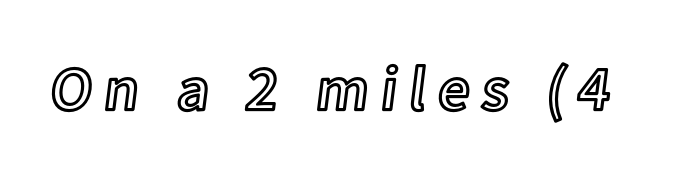
Q: Is the text italic (slanted)? A: Yes.
Q: Is the text underlined? A: No.
Q: Width (condensed, normal, or wide)? A: Normal.
Q: x-height? A: Medium.
Q: Monospaced? A: No.
